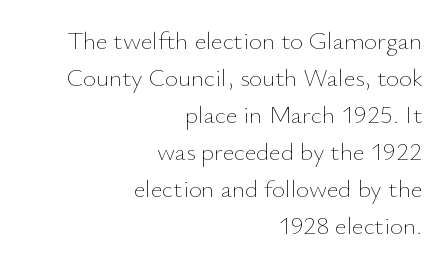
Each word holds together tightly as a unit, with standard inter-letter gaps. The space directly below the letters is spotless. The specimen reads as upright at a glance. Think standard paragraph weight, or any step lighter than that. Each new line begins a customary step beneath the previous one.
